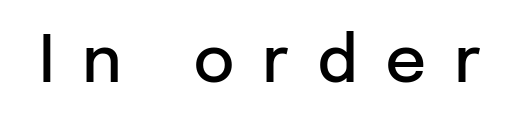
Glyph-to-glyph distance is far greater than everyday printed text. The font's upright variant was chosen for this text. Note the varied advance widths — an 'i' is clearly narrower than an 'm'. Clear beneath every line of the passage. Letterform terminals end flat and unadorned throughout the passage. The passage shown is semibold, sitting just below true bold.
